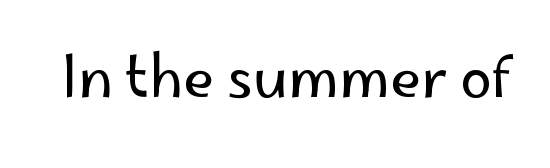
No chunkiness to these letters — they're not bold. The face used here is proportionally spaced, like ordinary book or web type. Is there any slant? The stems are plumb. Default kerning and tracking; the words read as compact shapes. This rendering features lettering with no underline.
